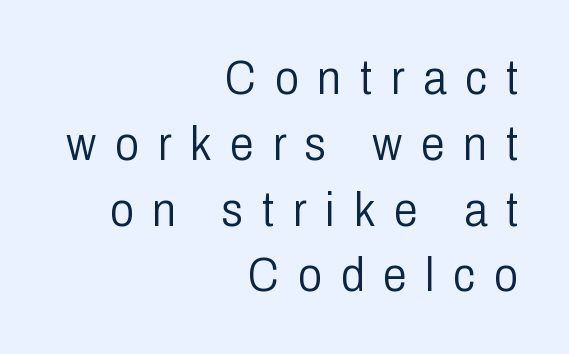
Short and long lines alike share a common ending point at right. You could not count columns in this text — the font is proportionally spaced. Vertically, the passage feels balanced, rows spaced as you'd expect. Honestly, there is no underline to notice here at all. Spacing between characters has been opened up far beyond the box default.
